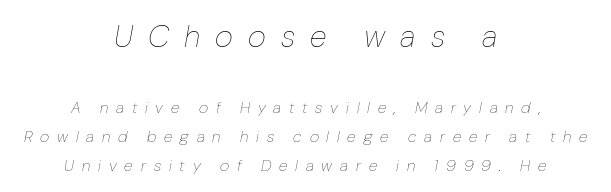
The image shows 31 px thin type, italic (leaning right); set centered, line spacing 1.81x, unusually wide letter spacing (+0.49 em), not underlined; the first (top) block is 1.94x larger; low stroke contrast and a medium x-height.
